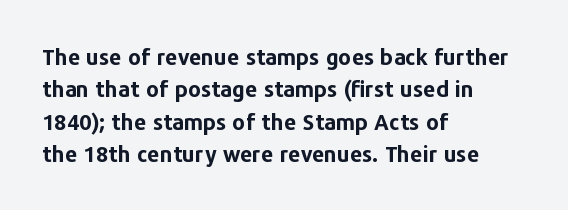
This block has exactly the height ordinary leading produces. A roman cut, with each character standing at attention. Typesetter's note: full bold, strokes at maximum text heaviness. The rendering anchors every line to the left-hand side.
